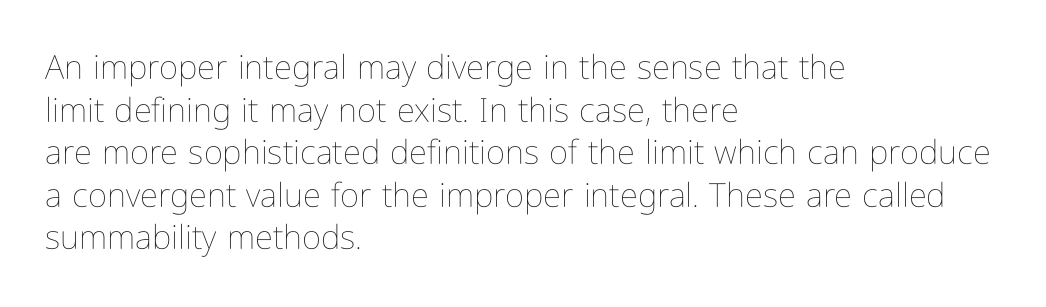
The image shows 33 px thin, condensed type, upright; set left-aligned, normal line spacing (1.29x), normal letter spacing, not underlined; low stroke contrast and a medium x-height.
